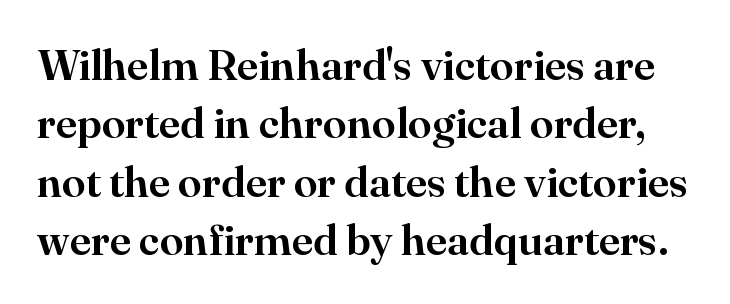
Each letter's strokes conclude with small projecting serifs. This block has exactly the height ordinary leading produces. Ordinary non-slanted type is in use. What stands out about the letter spacing? Nothing — it is the standard amount. Here the designer chose a conventional face with non-uniform glyph widths. The specimen omits any rule beneath the text block's lines.
